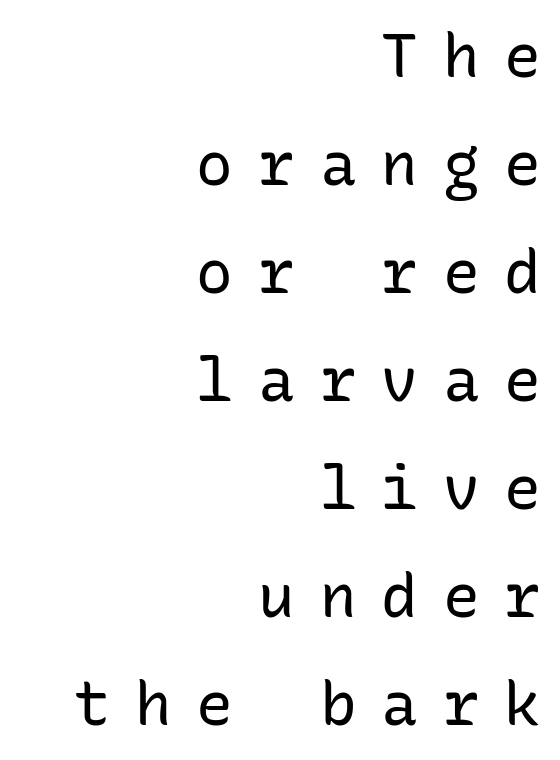
Q: Is the text bold? A: No.
Q: Is the text italic (slanted)? A: No, it is upright.
Q: Is the typeface a serif or a sans-serif typeface? A: Sans-serif.
Q: Is the text underlined? A: No.
Q: How is the paragraph aligned? A: Right-aligned.
Q: Is the spacing between letters normal or unusually wide? A: Unusually wide.
Q: Width (condensed, normal, or wide)? A: Normal.
Q: Stroke contrast? A: Low.
Q: x-height? A: Medium.
Q: Monospaced? A: Yes.
